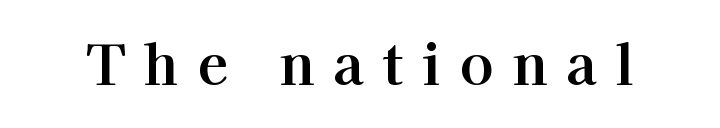
{"serif": "yes", "italic": "no", "width": "normal", "stroke_contrast": "high", "x_height": "medium", "monospaced": "no", "underline": "no", "letter_spacing": "wide", "letter_spacing_em": 0.33, "glyph_px": 56}
